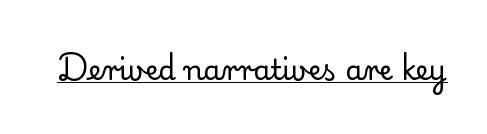
{"serif": "yes", "italic": "no", "bold": "no", "weight": "regular", "width": "normal", "stroke_contrast": "low", "x_height": "small", "monospaced": "no", "underline": "yes", "letter_spacing": "normal", "letter_spacing_em": 0.0, "glyph_px": 28}
